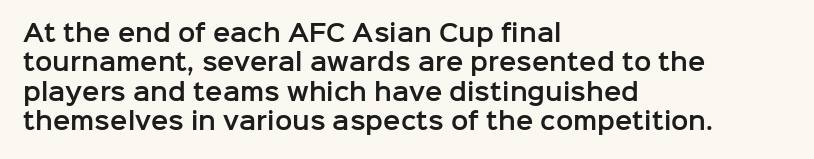
One-word summary of the alignment: left. Posture: vertical. The tracking reads as untouched default to a designer's eye. Each row of text sits above clean, open space. Does the leading feel generous? No, just average.
